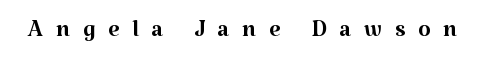
The image shows 32 px regular-weight serif type, upright; set unusually wide letter spacing (+0.4 em), not underlined; medium stroke contrast and a medium x-height.
